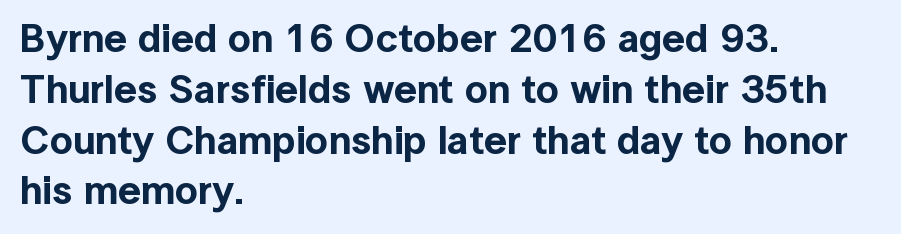
Glyph-to-glyph distance matches everyday printed text. The vertical gap from one line to the next is medium. Horizontal alignment here is leftward, the default for most running prose. Note the varied advance widths — an 'i' is clearly narrower than an 'm'. Unlike italic type, these characters show no tilt at all.
